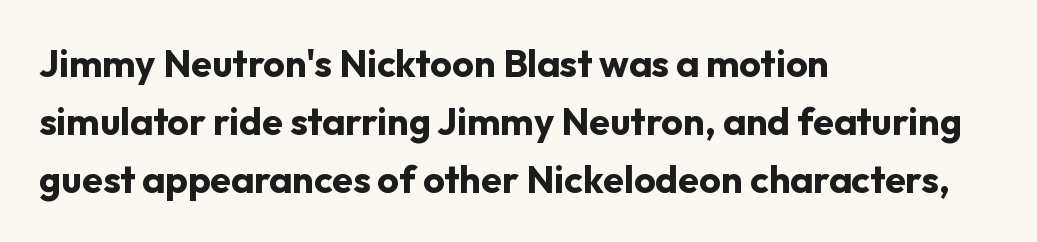
Alignment: flush left. Rule under the text: the space is simply empty. In terms of weight, the rendering is a true, heavy bold. Character widths vary here, with narrow letters taking less room than wide ones. Quick note: interline space is typical. Is there any slant? The stems are plumb.
